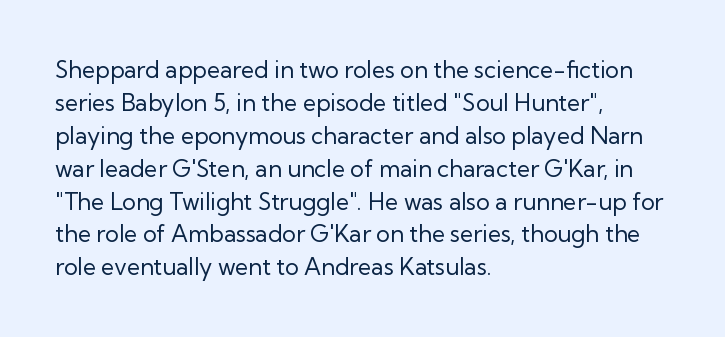
The image shows 23 px text type, upright; set left-aligned, normal line spacing (1.43x), normal letter spacing, not underlined.
